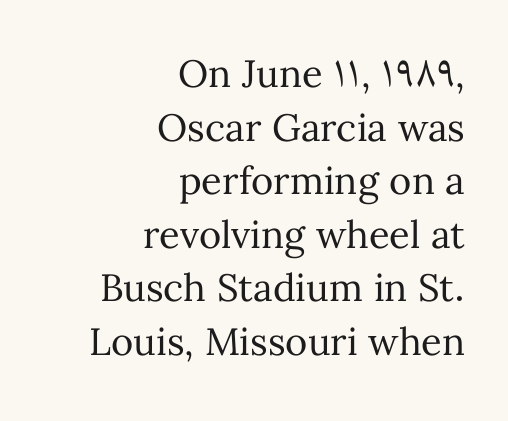
The image shows 38 px regular-weight type, upright; set right-aligned, normal line spacing (1.41x), normal letter spacing, not underlined; medium stroke contrast and a medium x-height.
